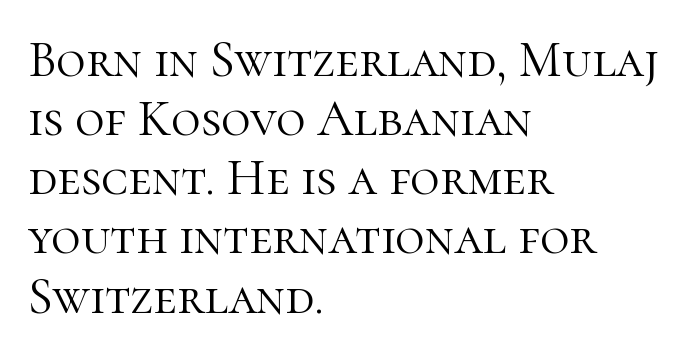
The image shows 51 px light serif type, upright; set left-aligned, line spacing 1.16x, normal letter spacing, not underlined; high stroke contrast and a medium x-height.
